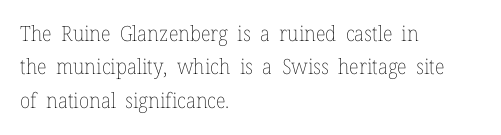
Q: Is the text bold? A: No.
Q: Is the text italic (slanted)? A: No, it is upright.
Q: Is the text underlined? A: No.
Q: How is the paragraph aligned? A: Left-aligned.
Q: Is the spacing between letters normal or unusually wide? A: Normal.
Q: Is the spacing between lines tight, normal or loose? A: Normal.
